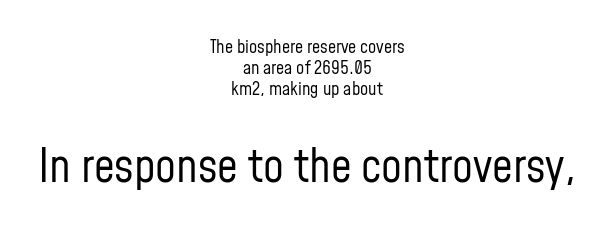
Nothing unusual about the tracking: characters are spaced as the font intends. The typesetter chose a symmetrical, centered arrangement here. The font is comparable to plain body text, perhaps lighter. Check the space under the baseline: it is left empty. Characters remain perfectly vertical along every line. Note: smaller setting up top, larger setting below.
